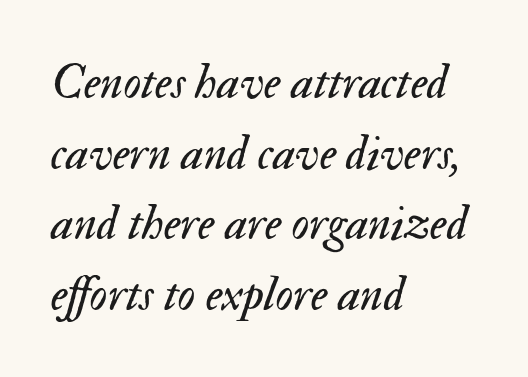
{"italic": "yes", "lean": "right", "slant_degrees": 17, "bold": "no", "weight": "regular", "width": "normal", "stroke_contrast": "medium", "x_height": "small", "monospaced": "no", "underline": "no", "align": "left", "line_spacing": "normal", "line_spacing_ratio": 1.44, "letter_spacing": "normal", "letter_spacing_em": 0.0, "glyph_px": 49}
